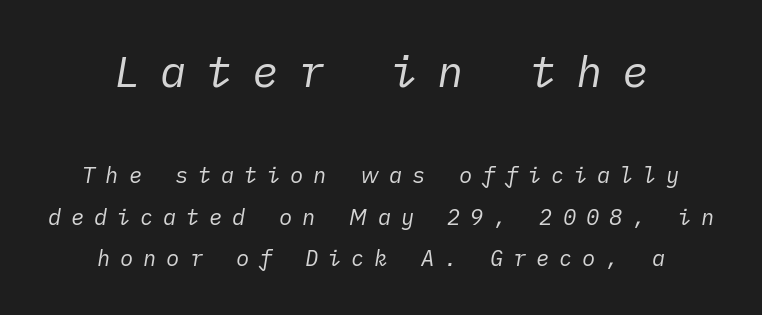
Q: Is the text bold? A: No.
Q: Is the text italic (slanted)? A: Yes, it leans right by about 10 degrees.
Q: Is the text underlined? A: No.
Q: How is the paragraph aligned? A: Centered.
Q: Is the spacing between letters normal or unusually wide? A: Unusually wide.
Q: Is the spacing between lines tight, normal or loose? A: Loose.
Q: Which block of text is set in a larger size, the first (top) or the second (bottom)? A: The first (top) one.
Q: Width (condensed, normal, or wide)? A: Normal.
Q: Stroke contrast? A: Low.
Q: x-height? A: Medium.
